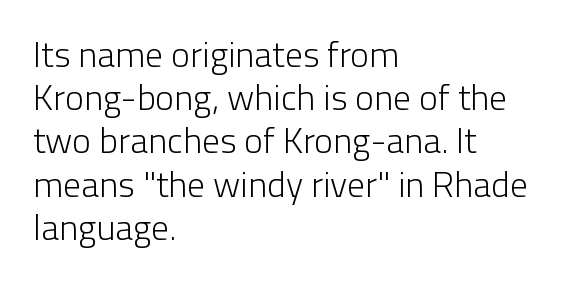
Q: Is the text bold? A: No.
Q: Is the text italic (slanted)? A: No, it is upright.
Q: Is the typeface a serif or a sans-serif typeface? A: Sans-serif.
Q: Is the text underlined? A: No.
Q: How is the paragraph aligned? A: Left-aligned.
Q: Is the spacing between letters normal or unusually wide? A: Normal.
Q: Width (condensed, normal, or wide)? A: Normal.
Q: Stroke contrast? A: Low.
Q: x-height? A: Medium.
Q: Monospaced? A: No.
